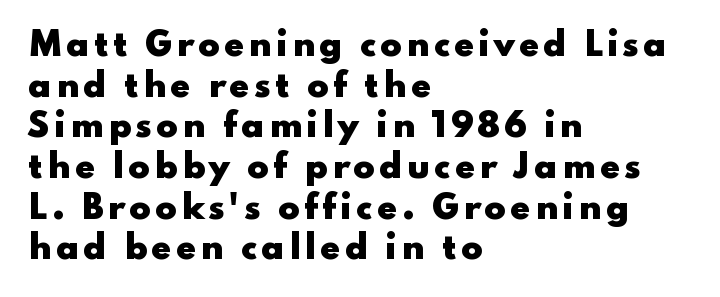
{"serif": "no", "italic": "no", "bold": "yes", "weight": "heavy", "width": "wide", "stroke_contrast": "low", "x_height": "small", "monospaced": "no", "underline": "no", "align": "left", "line_spacing": "normal", "line_spacing_ratio": 1.27, "glyph_px": 32}
